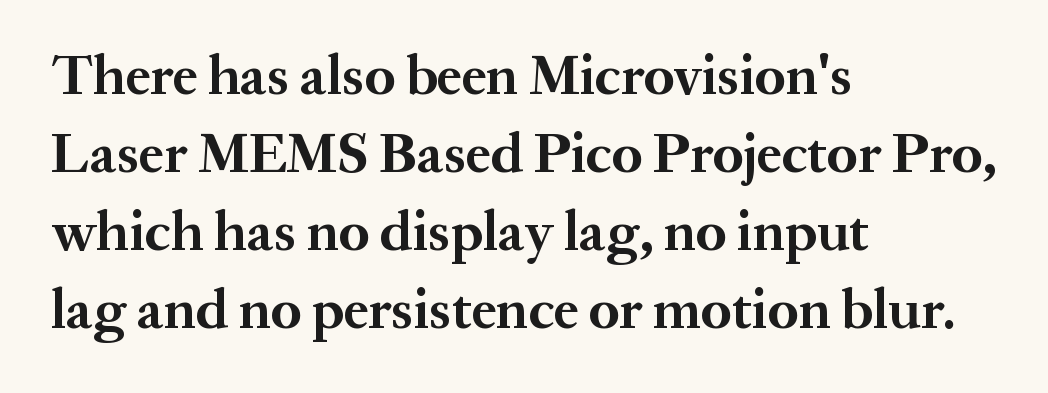
{"serif": "yes", "italic": "no", "bold": "yes", "weight": "bold", "width": "normal", "stroke_contrast": "medium", "x_height": "medium", "monospaced": "no", "underline": "no", "align": "left", "line_spacing": "normal", "line_spacing_ratio": 1.39, "letter_spacing": "normal", "letter_spacing_em": 0.0, "glyph_px": 56}
